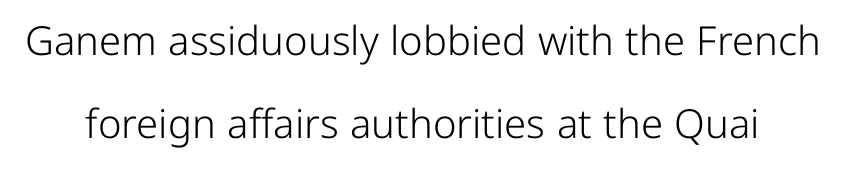
The image shows 40 px light sans-serif type, upright; set loose line spacing (2.08x), normal letter spacing, not underlined; low stroke contrast and a medium x-height.
